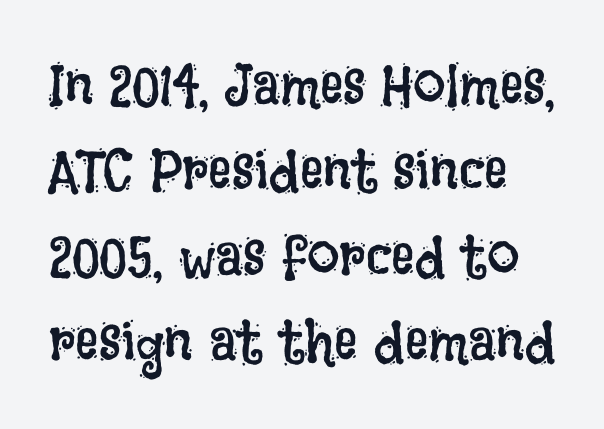
{"italic": "no", "bold": "no", "weight": "regular", "width": "condensed", "stroke_contrast": "low", "x_height": "large", "monospaced": "no", "underline": "no", "line_spacing": "normal", "line_spacing_ratio": 1.47, "letter_spacing": "normal", "letter_spacing_em": 0.0, "glyph_px": 58}
